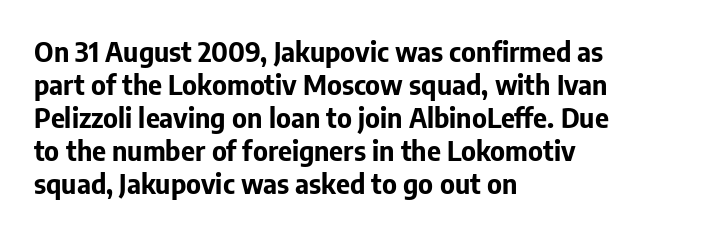
{"italic": "no", "bold": "yes", "underline": "no", "align": "left", "line_spacing_ratio": 1.22, "letter_spacing": "normal", "letter_spacing_em": 0.0, "glyph_px": 27}
